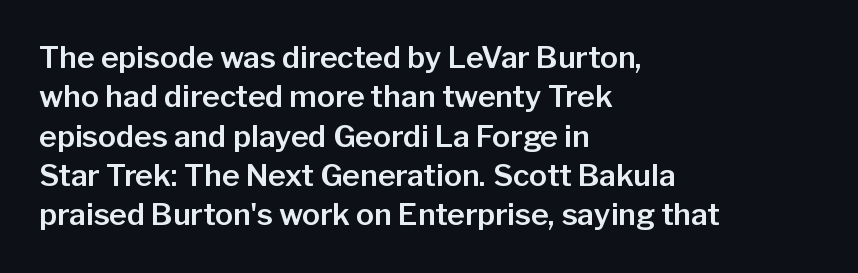
{"serif": "no", "italic": "no", "width": "normal", "stroke_contrast": "low", "x_height": "medium", "monospaced": "no", "underline": "no", "align": "left", "line_spacing": "normal", "line_spacing_ratio": 1.31, "letter_spacing": "normal", "letter_spacing_em": 0.0, "glyph_px": 30}
